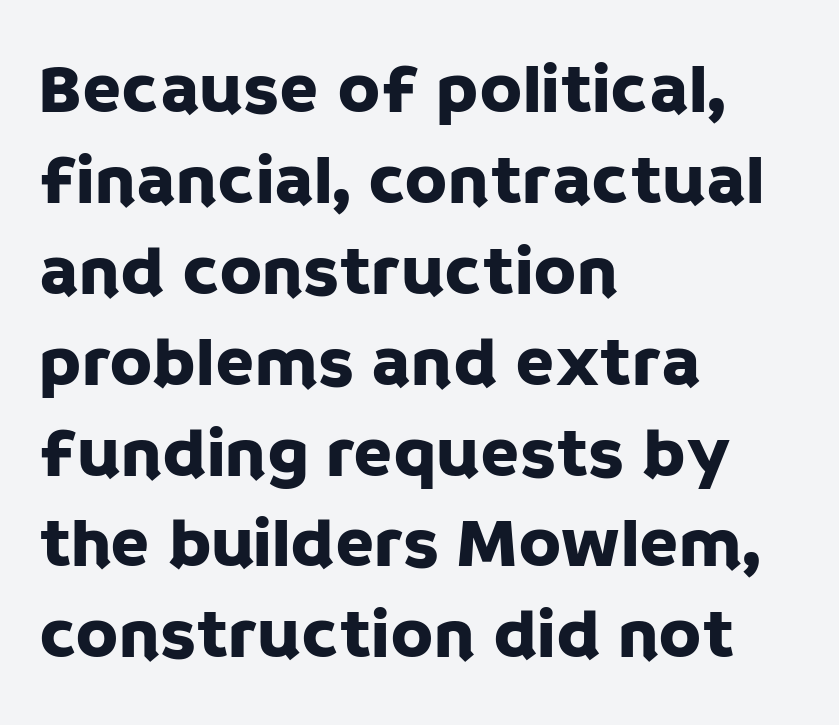
The image shows 71 px sans-serif type, upright; set left-aligned, normal line spacing (1.28x), normal letter spacing, not underlined; low stroke contrast and a large x-height.
